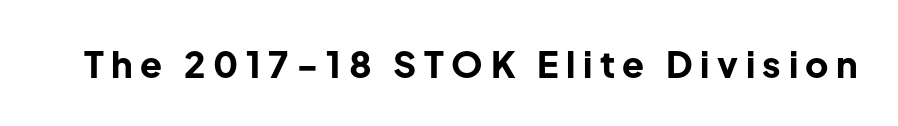
Q: Is the text bold? A: Yes.
Q: Is the text italic (slanted)? A: No, it is upright.
Q: Is the typeface a serif or a sans-serif typeface? A: Sans-serif.
Q: Is the text underlined? A: No.
Q: Is the spacing between letters normal or unusually wide? A: Unusually wide.
Q: Width (condensed, normal, or wide)? A: Normal.
Q: Stroke contrast? A: Low.
Q: x-height? A: Medium.
Q: Monospaced? A: No.
